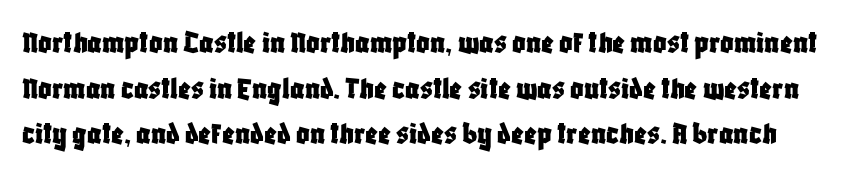
Q: Is the text italic (slanted)? A: No, it is upright.
Q: Is the typeface a serif or a sans-serif typeface? A: Sans-serif.
Q: Is the text underlined? A: No.
Q: Is the spacing between letters normal or unusually wide? A: Normal.
Q: Is the spacing between lines tight, normal or loose? A: Normal.
Q: Width (condensed, normal, or wide)? A: Condensed.
Q: Stroke contrast? A: Low.
Q: x-height? A: Large.
Q: Monospaced? A: No.
